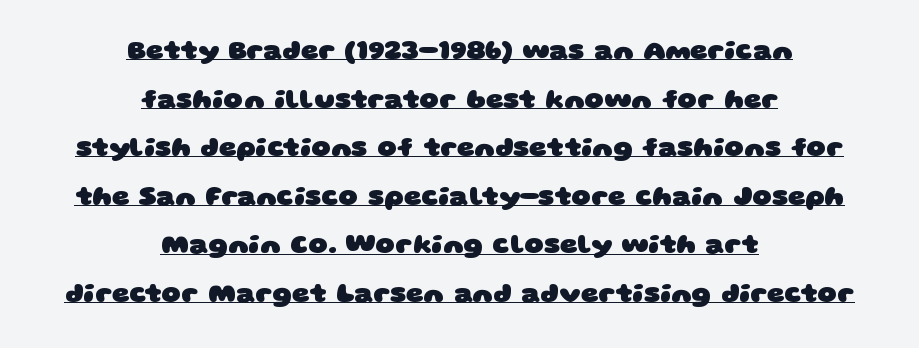
Q: Is the text bold? A: Yes.
Q: Is the text underlined? A: Yes.
Q: How is the paragraph aligned? A: Centered.
Q: Is the spacing between letters normal or unusually wide? A: Normal.
